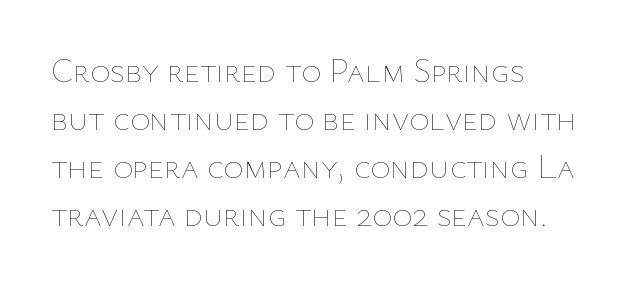
The image shows 34 px thin type, upright; set left-aligned, normal line spacing (1.41x), normal letter spacing, not underlined; low stroke contrast and a medium x-height.
